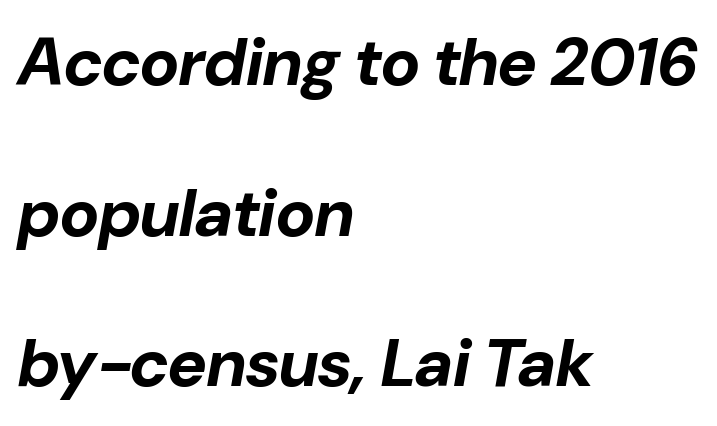
The image shows 67 px bold type, italic (leaning right); set left-aligned, loose line spacing (2.25x), normal letter spacing, not underlined; low stroke contrast and a medium x-height.
